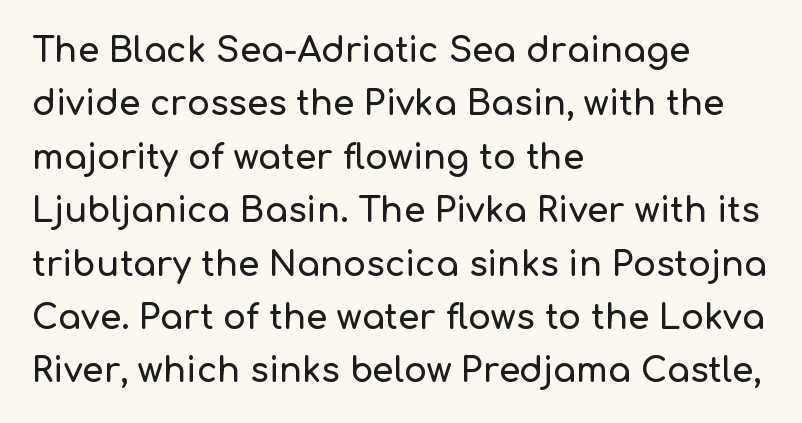
{"serif": "no", "italic": "no", "width": "normal", "stroke_contrast": "low", "x_height": "medium", "monospaced": "no", "underline": "no", "align": "left", "line_spacing": "normal", "line_spacing_ratio": 1.57, "letter_spacing": "normal", "letter_spacing_em": 0.0, "glyph_px": 34}
